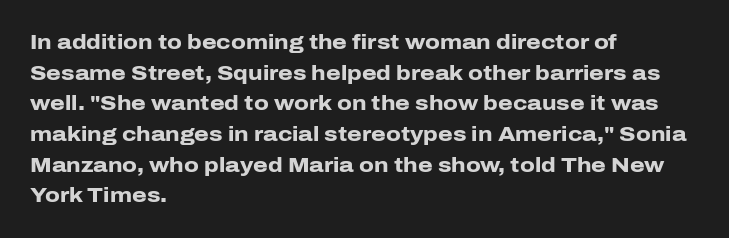
{"italic": "no", "bold": "yes", "underline": "no", "align": "left", "line_spacing": "normal", "line_spacing_ratio": 1.46, "letter_spacing": "normal", "letter_spacing_em": 0.0, "glyph_px": 21}
